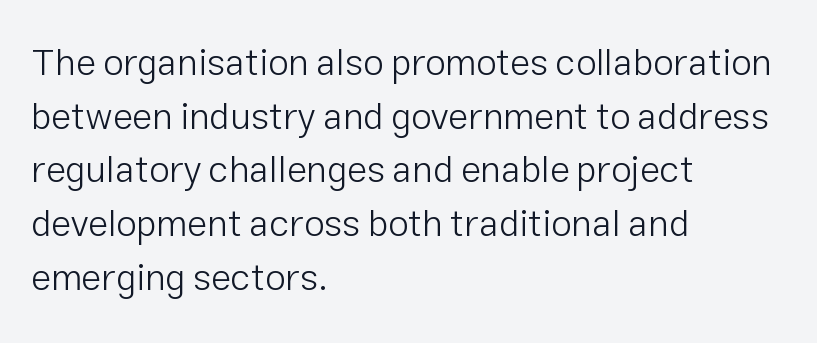
The image shows 37 px light sans-serif type, upright; set left-aligned, normal line spacing (1.45x), normal letter spacing, not underlined; low stroke contrast and a medium x-height.
